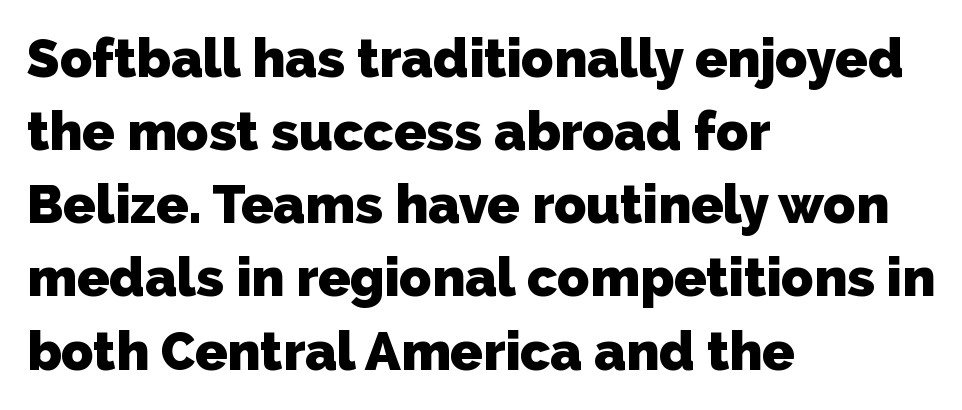
The image shows 53 px heavy sans-serif type; set left-aligned, normal line spacing (1.38x), normal letter spacing, not underlined; low stroke contrast and a medium x-height.
